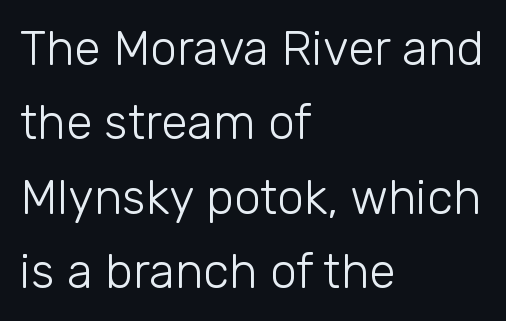
One glance says typical: line gaps are just what's usual. Character widths vary here, with narrow letters taking less room than wide ones. The text was rendered using a sans face with plain stroke endings. The words here are not underlined.
